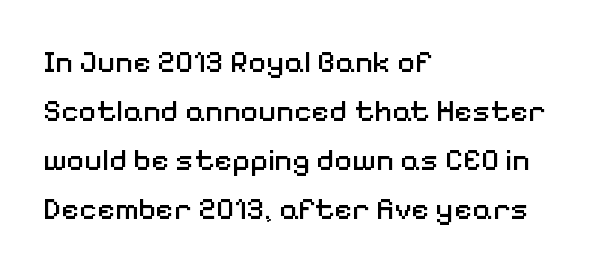
The image shows 31 px regular-weight sans-serif type, upright; set left-aligned, normal line spacing (1.58x), normal letter spacing, not underlined; medium stroke contrast and a medium x-height.
